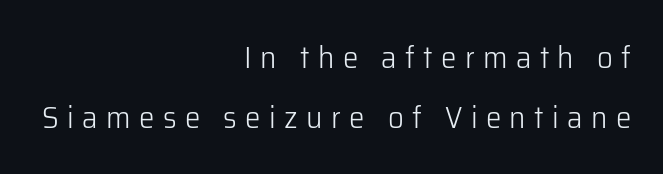
The tracking jumps out immediately: characters are airy and widely separated. Counters stay open thanks to moderate or lighter strokes. The designer went with a sans here, leaving each stem footless. A typesetter would call this proportional, since set widths differ per character. Short and long lines alike share a common ending point at right. The space between consecutive lines is lavish.
